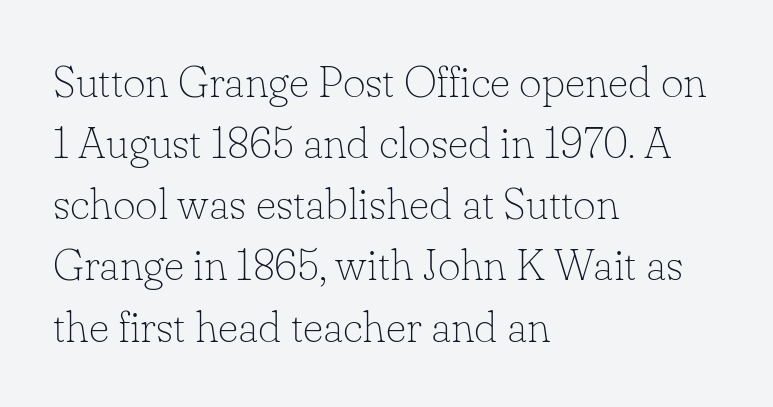
The image shows 44 px thin serif type, upright; set left-aligned, normal line spacing (1.39x), normal letter spacing, not underlined; low stroke contrast and a small x-height.
